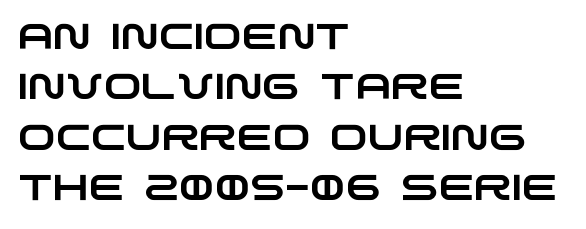
The image shows 36 px wide sans-serif type; set left-aligned, normal line spacing (1.4x), normal letter spacing, not underlined; low stroke contrast and a large x-height.
